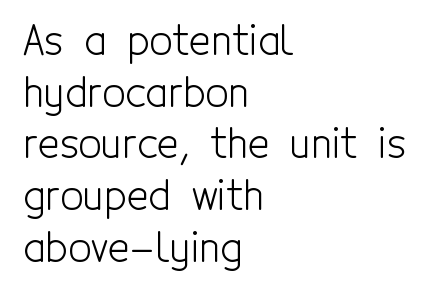
Q: Is the text bold? A: No.
Q: Is the text italic (slanted)? A: No, it is upright.
Q: Is the typeface a serif or a sans-serif typeface? A: Sans-serif.
Q: Is the text underlined? A: No.
Q: How is the paragraph aligned? A: Left-aligned.
Q: Is the spacing between letters normal or unusually wide? A: Normal.
Q: Is the spacing between lines tight, normal or loose? A: Normal.
Q: Width (condensed, normal, or wide)? A: Condensed.
Q: x-height? A: Medium.
Q: Monospaced? A: No.
